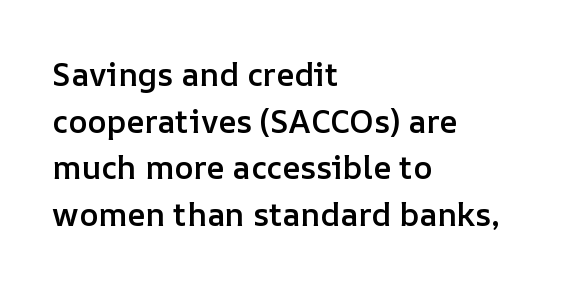
The image shows 32 px semibold type, upright; set left-aligned, normal line spacing (1.46x), normal letter spacing, not underlined; low stroke contrast and a medium x-height.
